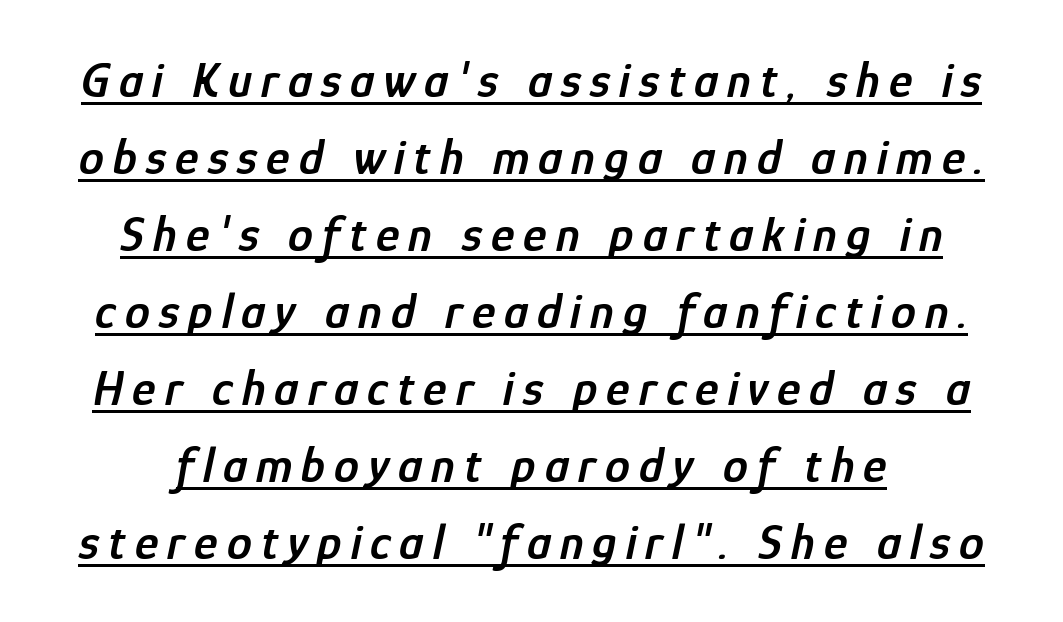
Q: Is the text bold? A: Semi-bold.
Q: Is the text italic (slanted)? A: Yes, it leans right by about 12 degrees.
Q: Is the text underlined? A: Yes.
Q: Is the spacing between lines tight, normal or loose? A: Normal.
Q: Width (condensed, normal, or wide)? A: Condensed.
Q: Stroke contrast? A: Low.
Q: x-height? A: Medium.
Q: Monospaced? A: No.
